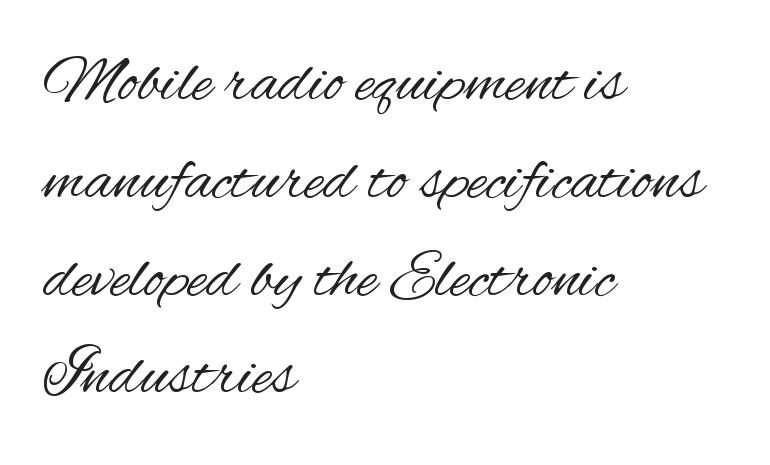
{"serif": "no", "bold": "no", "weight": "regular", "width": "condensed", "stroke_contrast": "medium", "x_height": "small", "monospaced": "no", "underline": "no", "align": "left", "line_spacing": "normal", "line_spacing_ratio": 1.46, "letter_spacing": "normal", "letter_spacing_em": 0.0, "glyph_px": 67}
